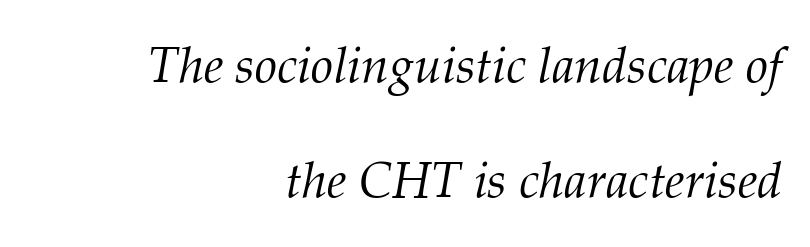
Q: Is the text bold? A: No.
Q: Is the text italic (slanted)? A: Yes, it leans right by about 12 degrees.
Q: Is the typeface a serif or a sans-serif typeface? A: Serif.
Q: Is the text underlined? A: No.
Q: How is the paragraph aligned? A: Right-aligned.
Q: Is the spacing between letters normal or unusually wide? A: Normal.
Q: Is the spacing between lines tight, normal or loose? A: Loose.
Q: Width (condensed, normal, or wide)? A: Normal.
Q: Stroke contrast? A: Medium.
Q: x-height? A: Medium.
Q: Monospaced? A: No.
